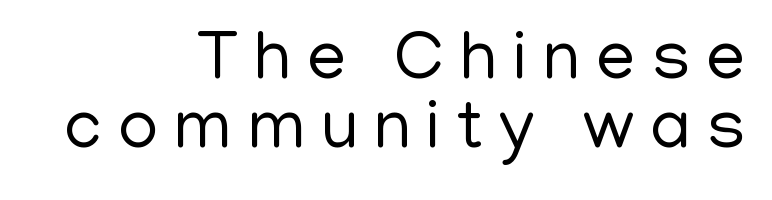
{"serif": "no", "italic": "no", "bold": "no", "weight": "regular", "width": "normal", "stroke_contrast": "low", "x_height": "medium", "monospaced": "no", "underline": "no", "align": "right", "line_spacing": "tight", "line_spacing_ratio": 0.99, "letter_spacing": "wide", "letter_spacing_em": 0.22, "glyph_px": 70}
